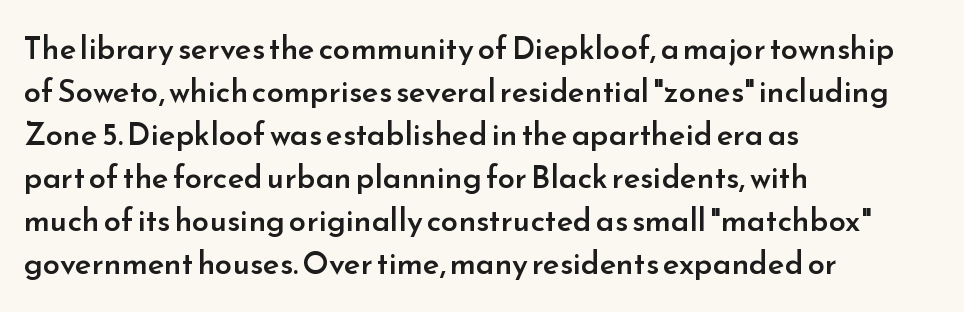
{"serif": "no", "italic": "no", "bold": "semi", "weight": "semibold", "width": "normal", "stroke_contrast": "low", "x_height": "small", "monospaced": "no", "underline": "no", "align": "left", "line_spacing": "normal", "line_spacing_ratio": 1.39, "letter_spacing": "normal", "letter_spacing_em": 0.0, "glyph_px": 31}
